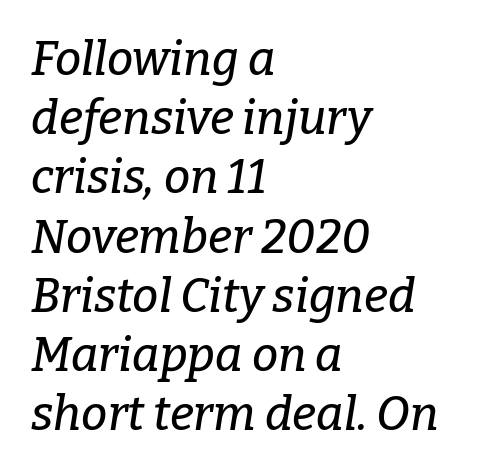
Q: Is the text italic (slanted)? A: Yes, it leans right by about 9 degrees.
Q: Is the typeface a serif or a sans-serif typeface? A: Serif.
Q: Is the text underlined? A: No.
Q: How is the paragraph aligned? A: Left-aligned.
Q: Is the spacing between letters normal or unusually wide? A: Normal.
Q: Is the spacing between lines tight, normal or loose? A: Normal.
Q: Width (condensed, normal, or wide)? A: Normal.
Q: Stroke contrast? A: Low.
Q: x-height? A: Medium.
Q: Monospaced? A: No.
